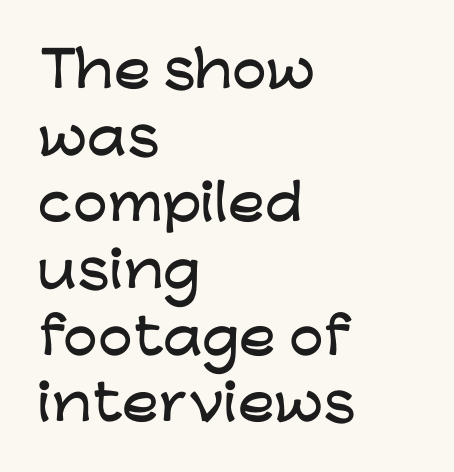
{"serif": "no", "italic": "no", "width": "wide", "stroke_contrast": "low", "x_height": "medium", "monospaced": "no", "underline": "no", "align": "left", "line_spacing": "normal", "line_spacing_ratio": 1.36, "letter_spacing": "normal", "letter_spacing_em": 0.0, "glyph_px": 49}
